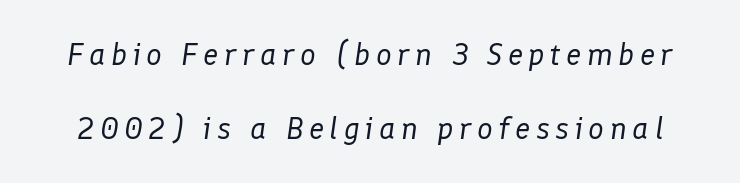
{"italic": "yes", "lean": "right", "slant_degrees": 8, "bold": "no", "weight": "regular", "width": "normal", "stroke_contrast": "low", "x_height": "medium", "monospaced": "no", "underline": "no", "line_spacing": "loose", "line_spacing_ratio": 2.4, "glyph_px": 31}
